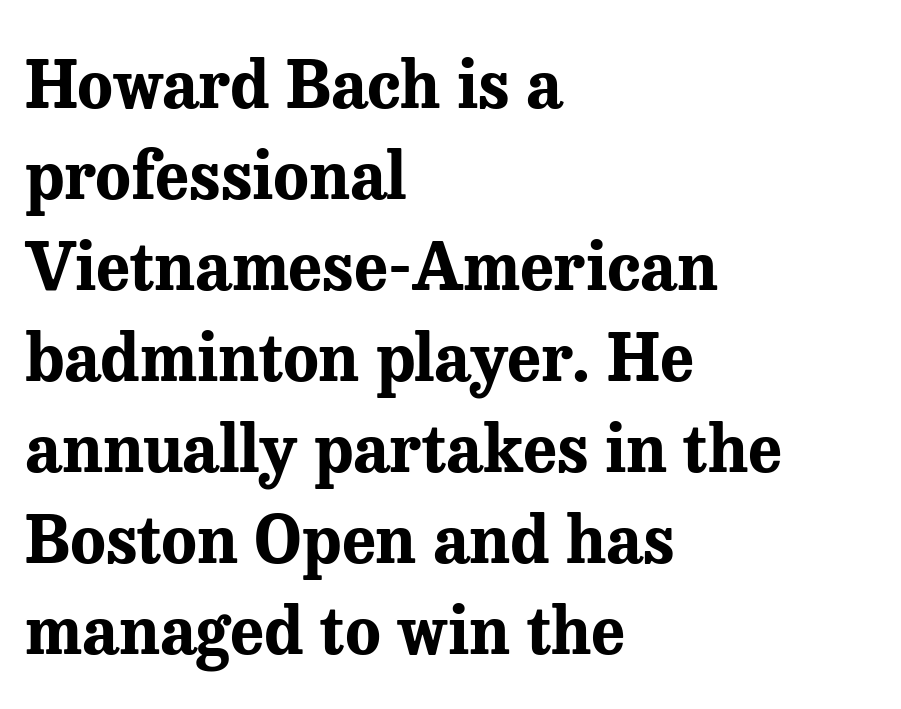
{"serif": "yes", "italic": "no", "bold": "yes", "weight": "bold", "width": "normal", "stroke_contrast": "medium", "x_height": "medium", "monospaced": "no", "underline": "no", "align": "left", "line_spacing": "normal", "line_spacing_ratio": 1.38, "letter_spacing": "normal", "letter_spacing_em": 0.0, "glyph_px": 66}
